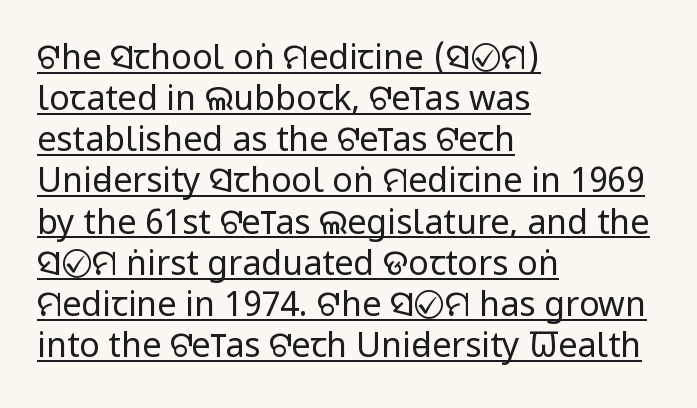
{"serif": "no", "italic": "no", "bold": "no", "weight": "regular", "width": "condensed", "stroke_contrast": "low", "x_height": "large", "monospaced": "no", "underline": "yes", "align": "left", "line_spacing_ratio": 1.21, "letter_spacing": "normal", "letter_spacing_em": 0.0, "glyph_px": 34}
